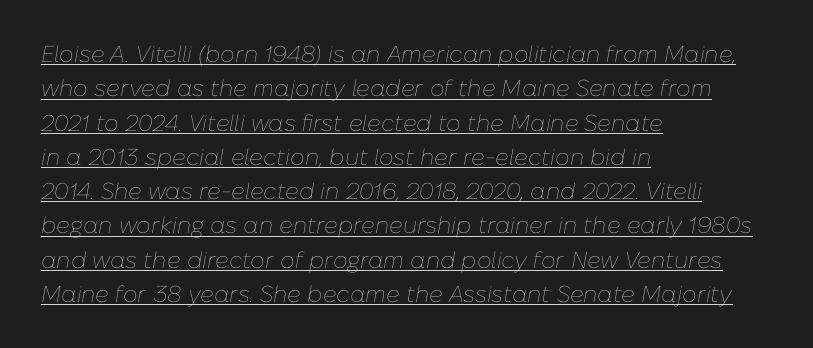
The image shows 23 px text type, italic (leaning right); set left-aligned, normal line spacing (1.49x), normal letter spacing, underlined.
